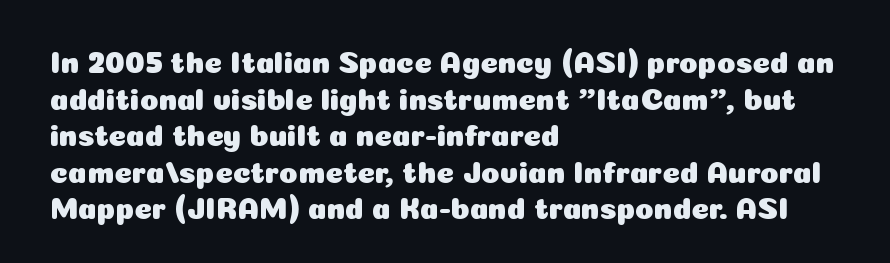
Has an underline been added? It has not. In CSS terms this would be text-align: left. Ascenders rise straight up at ninety degrees. A typesetter would call this proportional, since set widths differ per character.
